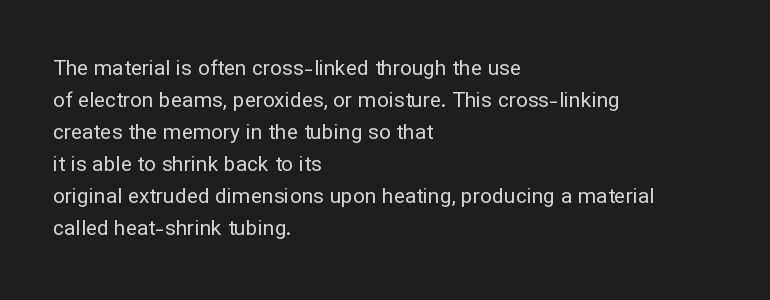
Q: Is the text bold? A: No.
Q: Is the text italic (slanted)? A: No, it is upright.
Q: Is the text underlined? A: No.
Q: How is the paragraph aligned? A: Left-aligned.
Q: Is the spacing between letters normal or unusually wide? A: Normal.
Q: Is the spacing between lines tight, normal or loose? A: Normal.
